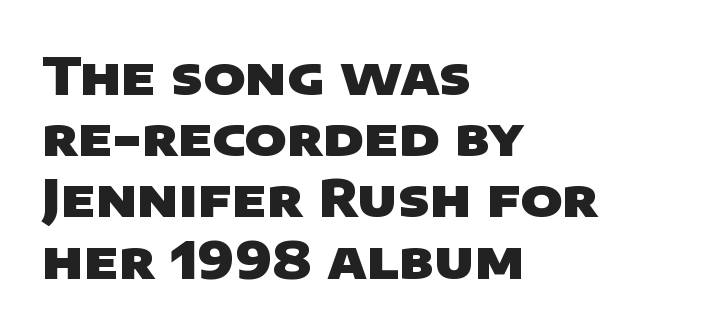
The ragged edge is on the right, which tells us the setting is flush left. You'd pick this weight for a headline — it's a proper bold. Character widths vary here, with narrow letters taking less room than wide ones. Letterform terminals end flat and unadorned throughout the passage. The passage shown has conventional tracking throughout.
